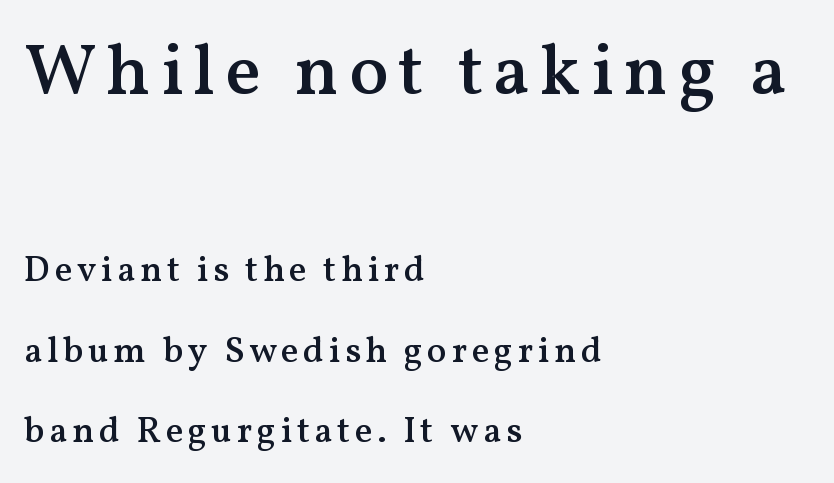
The lines are quadded left. Every character sits straight up, as roman type does. The space beneath each line is pristine and unruled. A bit beefed up — I'd call it semibold rather than bold. Varying glyph widths throughout — classic text-font behaviour.
